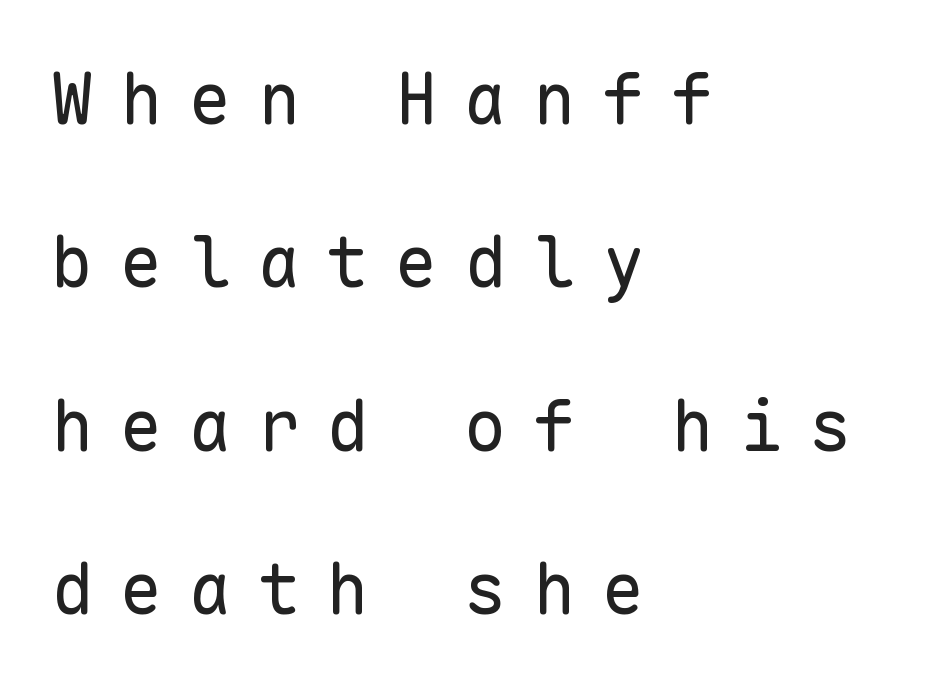
{"serif": "no", "italic": "no", "bold": "no", "weight": "regular", "width": "normal", "stroke_contrast": "low", "x_height": "medium", "monospaced": "yes", "underline": "no", "align": "left", "line_spacing": "loose", "line_spacing_ratio": 2.3, "letter_spacing": "wide", "letter_spacing_em": 0.37, "glyph_px": 71}
